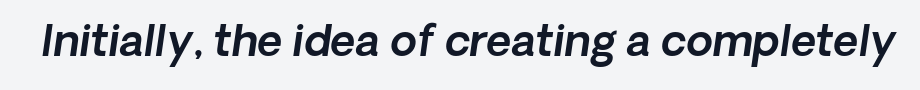
{"italic": "yes", "lean": "right", "slant_degrees": 8, "width": "normal", "x_height": "medium", "monospaced": "no", "underline": "no", "letter_spacing": "normal", "letter_spacing_em": 0.0, "glyph_px": 43}
